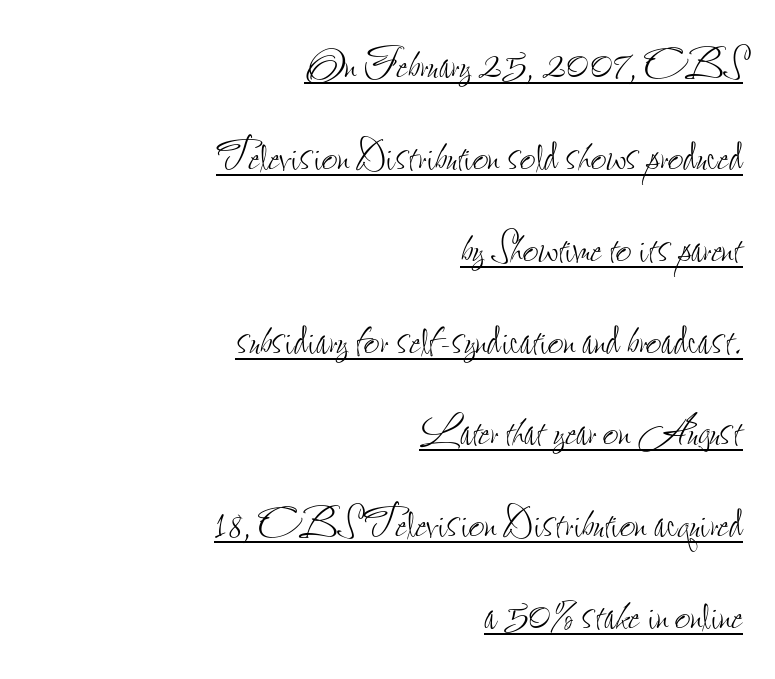
{"bold": "no", "weight": "thin", "width": "condensed", "stroke_contrast": "low", "x_height": "small", "monospaced": "no", "underline": "yes", "align": "right", "line_spacing": "normal", "line_spacing_ratio": 1.67, "letter_spacing": "normal", "letter_spacing_em": 0.0, "glyph_px": 55}
